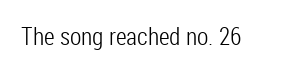
{"italic": "no", "bold": "no", "underline": "no", "letter_spacing": "normal", "letter_spacing_em": 0.0, "glyph_px": 25}
